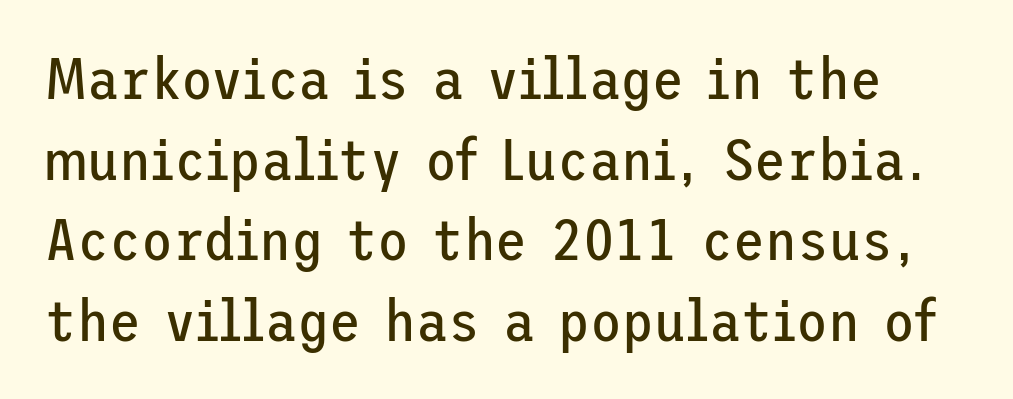
A typesetter would call this zero additional tracking. Is this a heavy cut? Hardly; it is regular or lighter. Anything drawn beneath the words? Only blank space. Do the letters lean? They stand straight.
